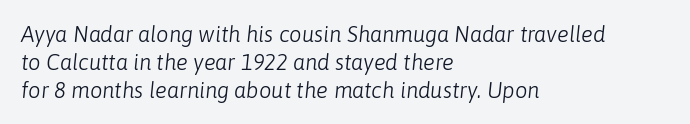
Q: Is the text bold? A: No.
Q: Is the text italic (slanted)? A: Yes, it leans right by about 6 degrees.
Q: Is the text underlined? A: No.
Q: How is the paragraph aligned? A: Left-aligned.
Q: Is the spacing between letters normal or unusually wide? A: Normal.
Q: Is the spacing between lines tight, normal or loose? A: Normal.
